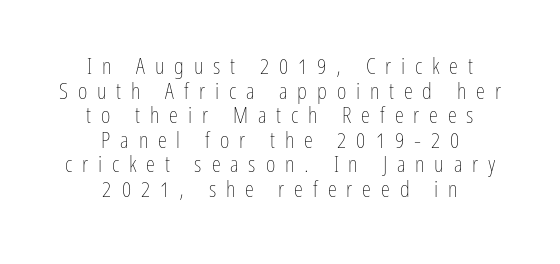
{"italic": "no", "bold": "no", "underline": "no", "align": "center", "line_spacing": "tight", "line_spacing_ratio": 1.07, "letter_spacing": "wide", "letter_spacing_em": 0.43, "glyph_px": 23}
